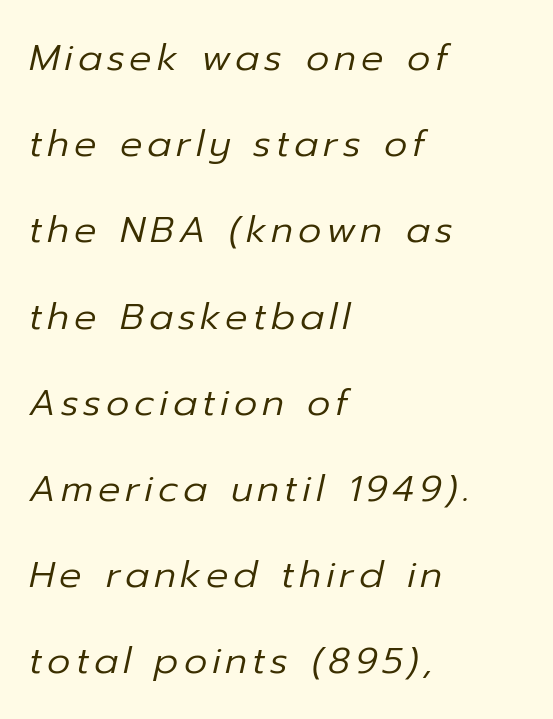
The passage shown stacks its lines with a broad gap. The lines in this sample share a left origin and differ only in where they stop. Has an underline been added? It has not. Posture: slanted.
